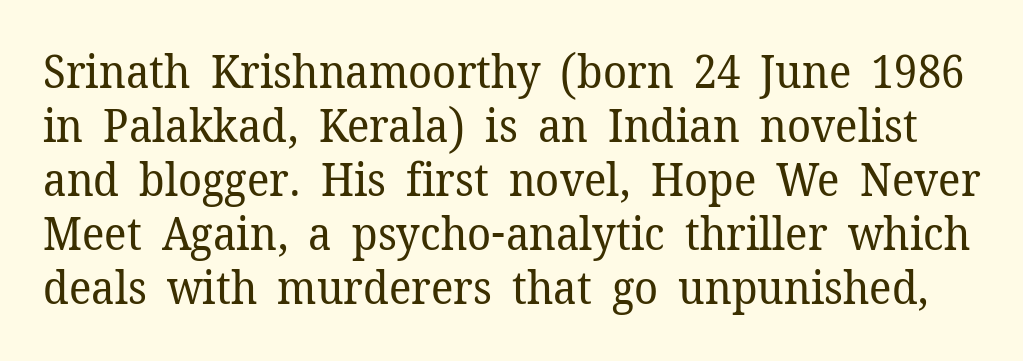
Nobody drew a line under any word here. The characters display serif detailing at their extremities. This sample uses an upright cut, with every glyph sitting square on the baseline. Here the designer chose a conventional face with non-uniform glyph widths.
